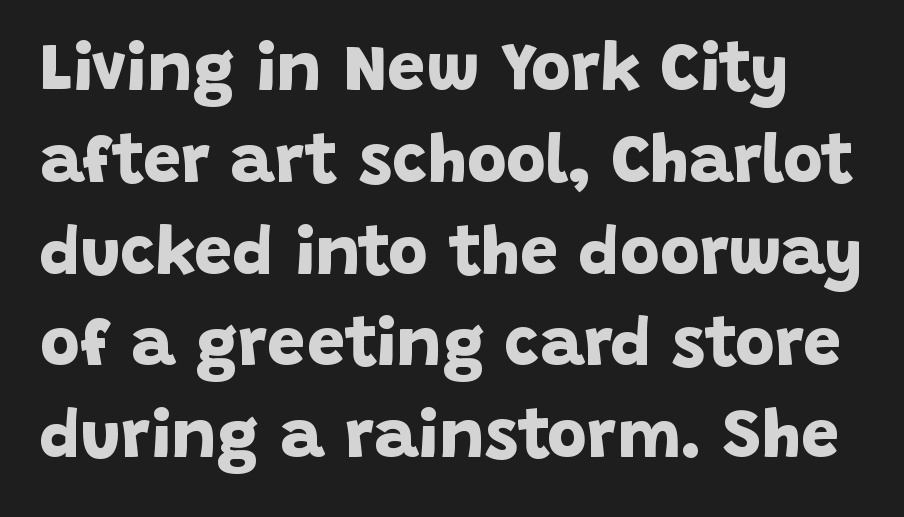
{"serif": "no", "bold": "yes", "weight": "bold", "width": "normal", "stroke_contrast": "low", "x_height": "large", "monospaced": "no", "underline": "no", "line_spacing": "normal", "line_spacing_ratio": 1.35, "letter_spacing": "normal", "letter_spacing_em": 0.0, "glyph_px": 68}
